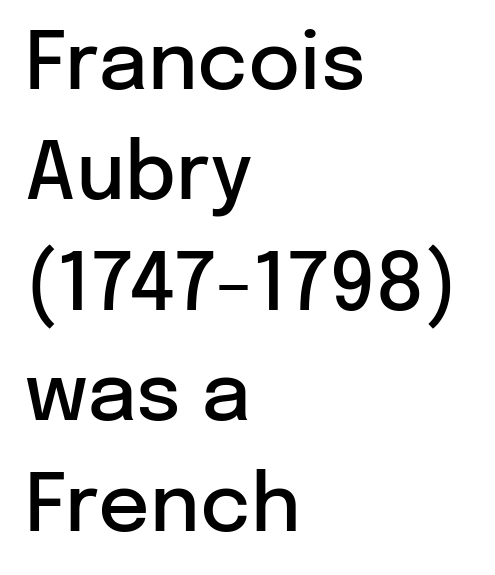
{"serif": "no", "italic": "no", "bold": "semi", "weight": "semibold", "width": "normal", "stroke_contrast": "low", "x_height": "medium", "monospaced": "no", "underline": "no", "align": "left", "line_spacing": "normal", "line_spacing_ratio": 1.38, "letter_spacing": "normal", "letter_spacing_em": 0.0, "glyph_px": 80}
